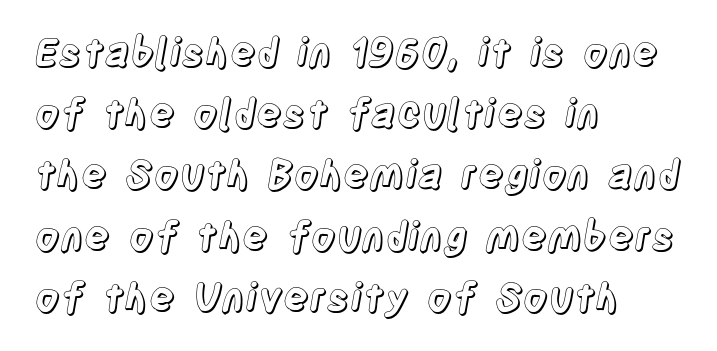
Q: Is the text italic (slanted)? A: Yes.
Q: Is the text underlined? A: No.
Q: How is the paragraph aligned? A: Left-aligned.
Q: Is the spacing between letters normal or unusually wide? A: Normal.
Q: Is the spacing between lines tight, normal or loose? A: Normal.
Q: Width (condensed, normal, or wide)? A: Condensed.
Q: x-height? A: Large.
Q: Monospaced? A: No.
